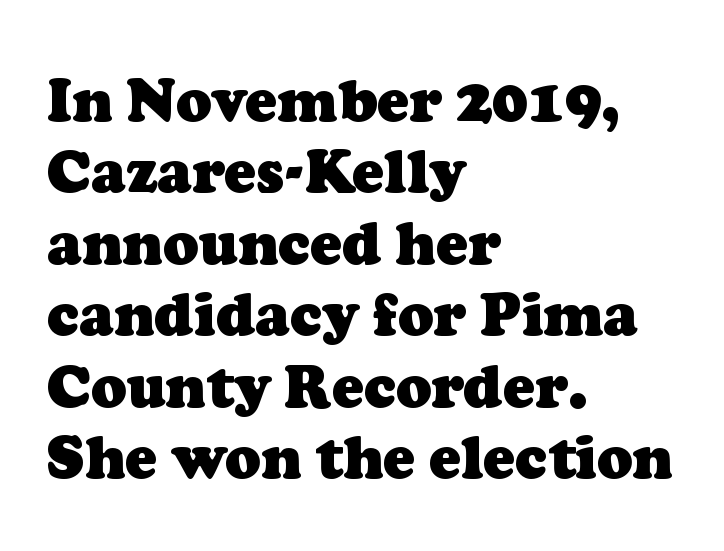
The image shows 59 px heavy serif type; set left-aligned, line spacing 1.21x, normal letter spacing, not underlined; low stroke contrast and a medium x-height.
